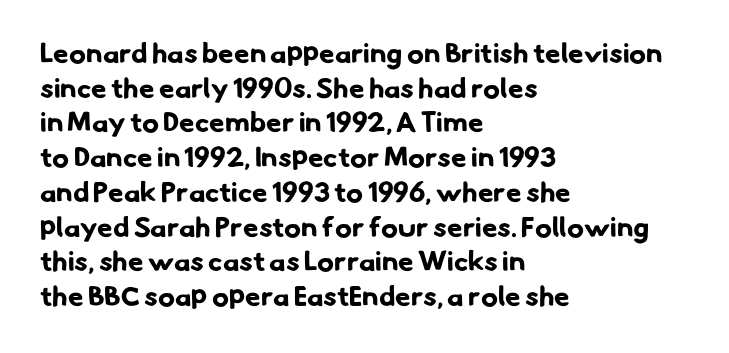
Q: Is the text bold? A: Yes.
Q: Is the typeface a serif or a sans-serif typeface? A: Sans-serif.
Q: Is the text underlined? A: No.
Q: How is the paragraph aligned? A: Left-aligned.
Q: Is the spacing between letters normal or unusually wide? A: Normal.
Q: Width (condensed, normal, or wide)? A: Normal.
Q: Stroke contrast? A: Low.
Q: x-height? A: Small.
Q: Monospaced? A: No.
